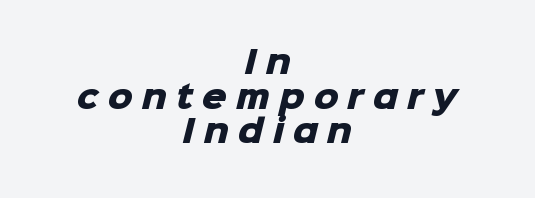
Inter-character spacing is expanded well beyond the font's built-in metrics. The string is rendered with underlining switched off. The lines in this sample share a center point and differ in where they start and stop. Strokes here are thick enough to call this a true bold.
